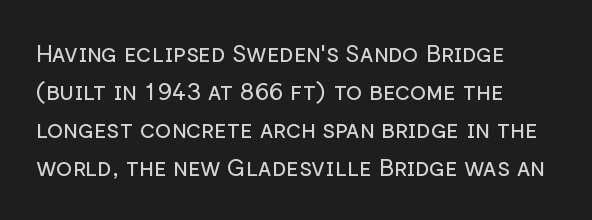
Is there much room between lines? A standard amount, neither cramped nor airy. A roman cut, with each character standing at attention. How are the letters spaced? Ordinarily, with no added tracking. This rendering features lettering with no underline. The paragraph shown leans on its left margin. The weight tops out at a normal text grade.
